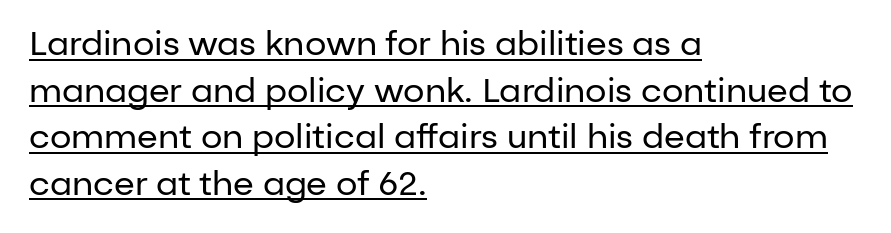
The image shows 34 px regular-weight sans-serif type, upright; set left-aligned, normal line spacing (1.37x), normal letter spacing, underlined; low stroke contrast and a medium x-height.
